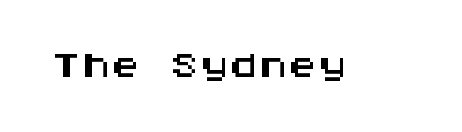
Ordinary non-slanted type is in use. A typesetter would call this monospace, since all characters share one set width. Clear beneath every line of the passage. Type style note: lacks serifs. There is no visible air inserted between adjacent glyphs.
